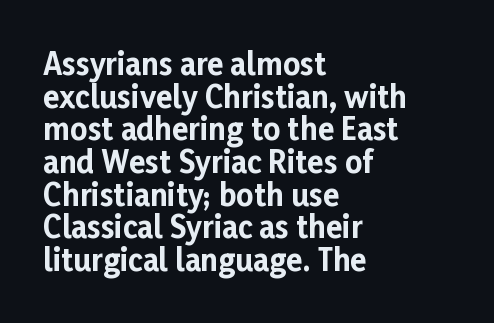
The image shows 30 px bold sans-serif type, upright; set left-aligned, tight line spacing (1.09x), normal letter spacing, not underlined; low stroke contrast and a medium x-height.
